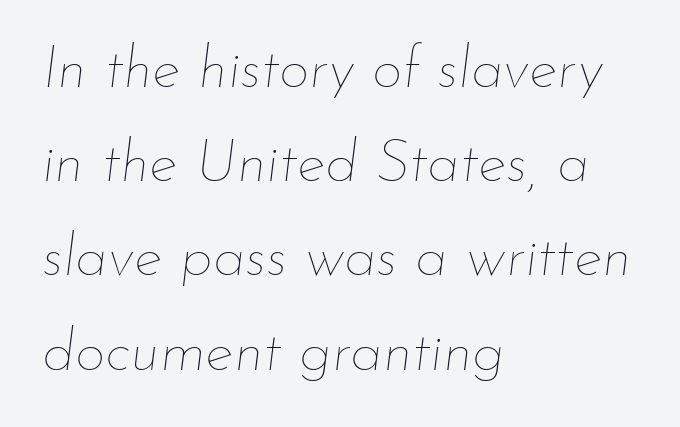
{"italic": "yes", "lean": "right", "slant_degrees": 7, "bold": "no", "weight": "thin", "width": "normal", "stroke_contrast": "low", "x_height": "small", "monospaced": "no", "underline": "no", "align": "left", "line_spacing": "normal", "line_spacing_ratio": 1.57, "letter_spacing": "normal", "letter_spacing_em": 0.0, "glyph_px": 60}
